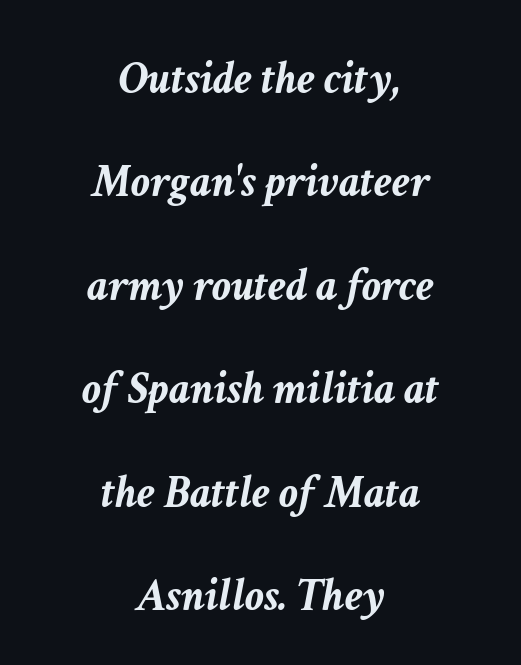
{"italic": "yes", "lean": "right", "slant_degrees": 11, "bold": "yes", "weight": "semibold", "width": "normal", "stroke_contrast": "low", "x_height": "medium", "monospaced": "no", "underline": "no", "align": "center", "line_spacing": "loose", "line_spacing_ratio": 2.2, "letter_spacing": "normal", "letter_spacing_em": 0.0, "glyph_px": 47}
